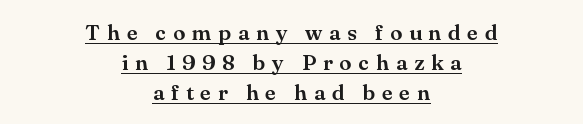
Compared with typical paragraphs, the rows here are spaced about the same. Somebody hit Ctrl+U on this one — the words are underlined. The paragraph shown floats in the horizontal middle. Posture: straight, roman, zero tilt. Tracking here is generous; glyphs stand well apart from one another.
